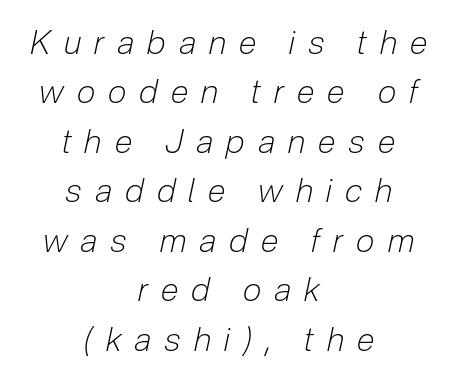
The image shows 33 px light, condensed type, italic (leaning right); set centered, normal line spacing (1.5x), unusually wide letter spacing (+0.4 em), not underlined; low stroke contrast and a medium x-height.
